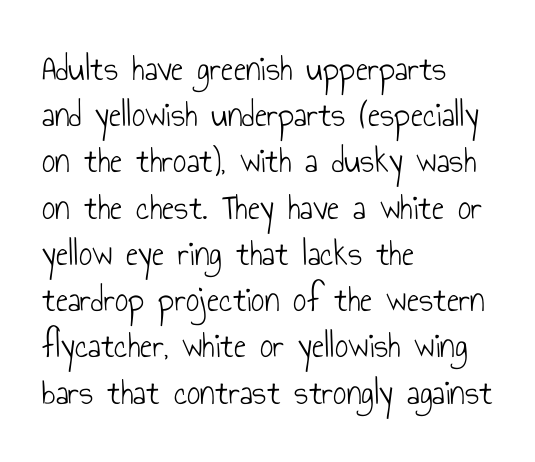
Q: Is the text bold? A: No.
Q: Is the text italic (slanted)? A: No, it is upright.
Q: Is the typeface a serif or a sans-serif typeface? A: Sans-serif.
Q: Is the text underlined? A: No.
Q: How is the paragraph aligned? A: Left-aligned.
Q: Is the spacing between letters normal or unusually wide? A: Normal.
Q: Is the spacing between lines tight, normal or loose? A: Normal.
Q: Width (condensed, normal, or wide)? A: Condensed.
Q: Stroke contrast? A: Low.
Q: x-height? A: Small.
Q: Monospaced? A: No.
